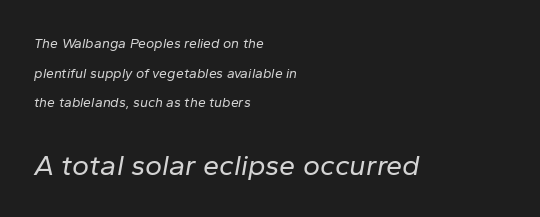
The compositor pushed each line to the left boundary. Just letters on the line, the space beneath them empty. Each letter keeps its own natural width here, so spacing adapts to shape. When letters slant like this, we call the style italic. On a weight scale, this lands at 450 or below.
